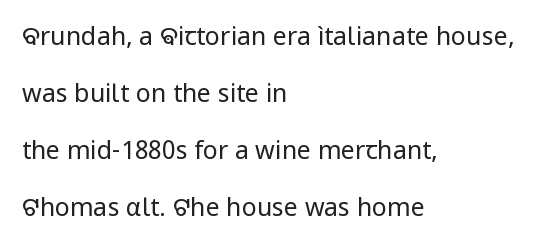
The image shows 25 px text type, upright; set left-aligned, loose line spacing (2.28x), normal letter spacing, not underlined.
